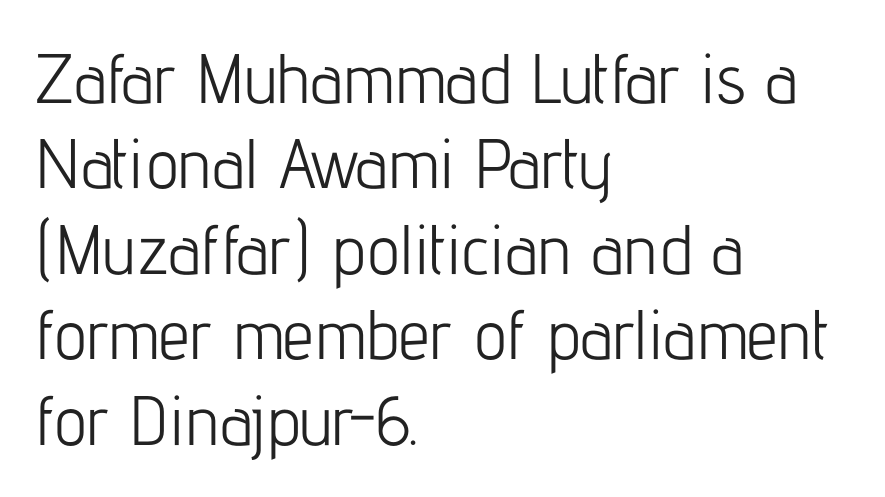
Alignment: flush left. The cut favours lightness, reaching ordinary text weight at its darkest. Only glyphs here, with clear space below each row. Character widths vary here, with narrow letters taking less room than wide ones. Grotesque or geometric, the face here clearly has no serifs.
